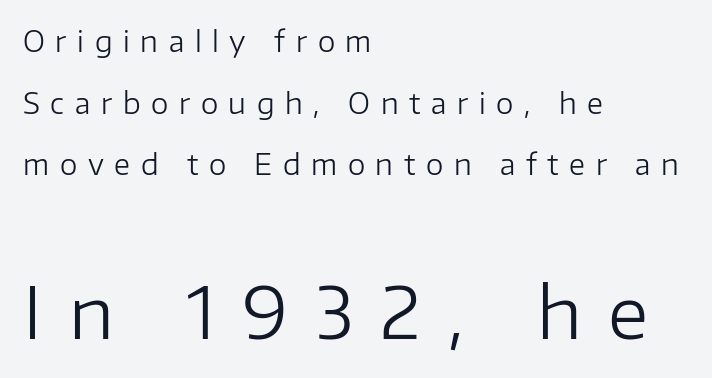
The image shows 71 px regular-weight sans-serif type, upright; set left-aligned, loose line spacing (2.2x), unusually wide letter spacing (+0.38 em), not underlined; the second (bottom) block is 2.54x larger; low stroke contrast and a medium x-height.
